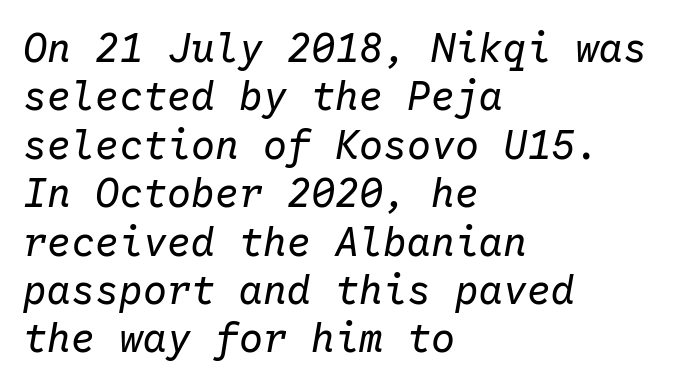
{"italic": "yes", "lean": "right", "slant_degrees": 10, "bold": "no", "weight": "regular", "width": "normal", "stroke_contrast": "low", "x_height": "medium", "monospaced": "yes", "underline": "no", "align": "left", "line_spacing_ratio": 1.21, "letter_spacing": "normal", "letter_spacing_em": 0.0, "glyph_px": 40}
